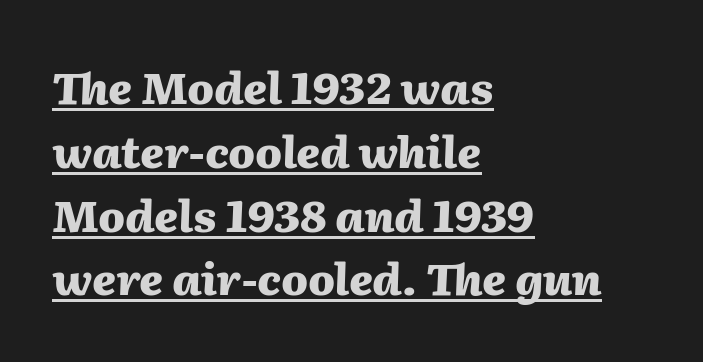
The image shows 44 px heavy type, italic (leaning right); set left-aligned, normal line spacing (1.45x), normal letter spacing, underlined; medium stroke contrast and a medium x-height.
